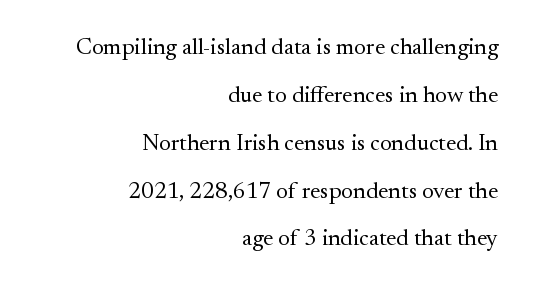
{"italic": "no", "bold": "no", "underline": "no", "align": "right", "line_spacing": "loose", "line_spacing_ratio": 2.08, "letter_spacing": "normal", "letter_spacing_em": 0.0, "glyph_px": 23}
